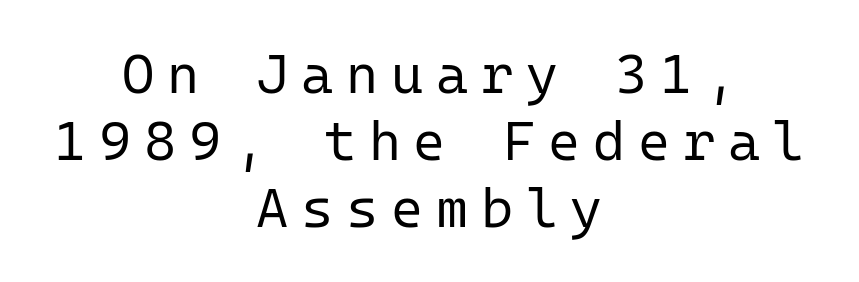
Q: Is the text bold? A: No.
Q: Is the text italic (slanted)? A: No, it is upright.
Q: Is the typeface a serif or a sans-serif typeface? A: Sans-serif.
Q: Is the text underlined? A: No.
Q: How is the paragraph aligned? A: Centered.
Q: Is the spacing between letters normal or unusually wide? A: Unusually wide.
Q: Width (condensed, normal, or wide)? A: Normal.
Q: Stroke contrast? A: Low.
Q: x-height? A: Medium.
Q: Monospaced? A: Yes.
